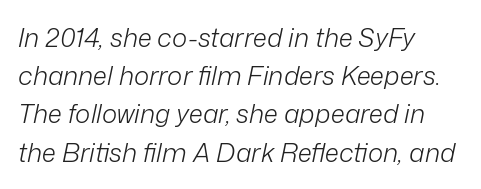
The line-height multiplier appears to be the usual default. Glyph-to-glyph distance matches everyday printed text. Glance below the letters and you will spot only blank space. Each stroke keeps to a modest, everyday thickness or less. Emphasis-style slanted type is in use. Is the block centered? No — it sits flush against the left margin.
